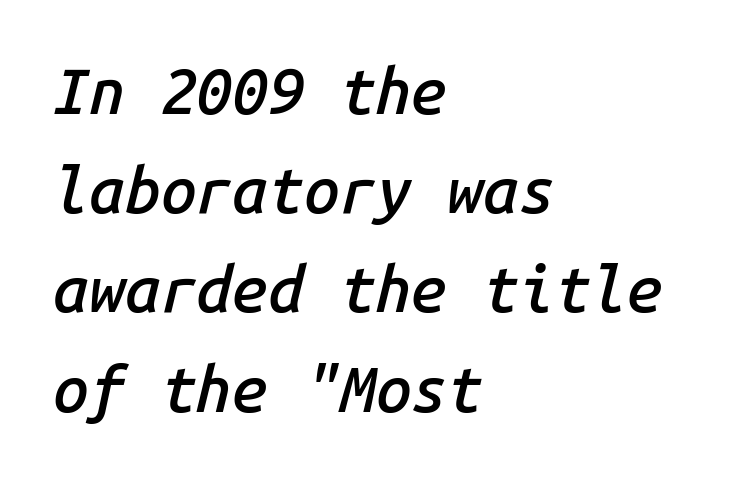
The image shows 64 px semibold type, italic (leaning right), monospaced; set left-aligned, normal line spacing (1.55x), normal letter spacing, not underlined; low stroke contrast and a medium x-height.
